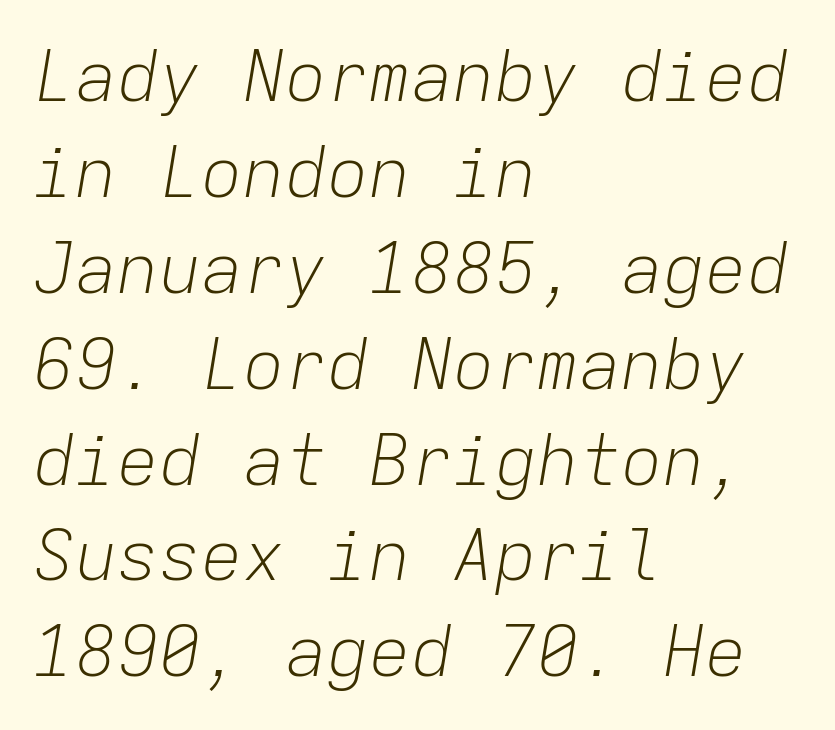
{"italic": "yes", "lean": "right", "slant_degrees": 9, "bold": "no", "weight": "light", "width": "normal", "stroke_contrast": "low", "x_height": "medium", "monospaced": "yes", "underline": "no", "align": "left", "line_spacing": "normal", "line_spacing_ratio": 1.37, "letter_spacing": "normal", "letter_spacing_em": 0.0, "glyph_px": 70}
